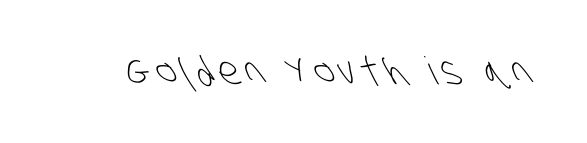
Stroke mass is kept to a normal reading level or below. This rendering employs a face without finishing strokes, i.e., a sans-serif. Note the varied advance widths — an 'i' is clearly narrower than an 'm'. Glance below the letters and you will spot only blank space.
